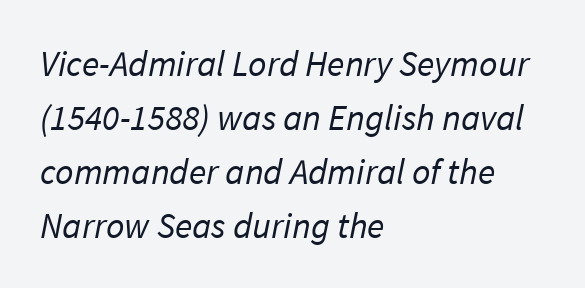
The image shows 36 px regular-weight sans-serif type; set left-aligned, normal line spacing (1.5x), normal letter spacing, not underlined; low stroke contrast and a medium x-height.
